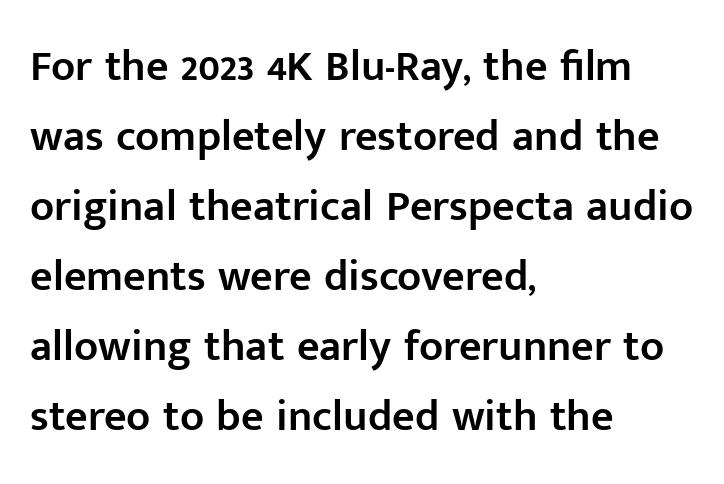
Q: Is the text bold? A: Semi-bold.
Q: Is the text italic (slanted)? A: No, it is upright.
Q: Is the typeface a serif or a sans-serif typeface? A: Sans-serif.
Q: Is the text underlined? A: No.
Q: How is the paragraph aligned? A: Left-aligned.
Q: Is the spacing between letters normal or unusually wide? A: Normal.
Q: Is the spacing between lines tight, normal or loose? A: Normal.
Q: Width (condensed, normal, or wide)? A: Normal.
Q: Stroke contrast? A: Low.
Q: x-height? A: Medium.
Q: Monospaced? A: No.
